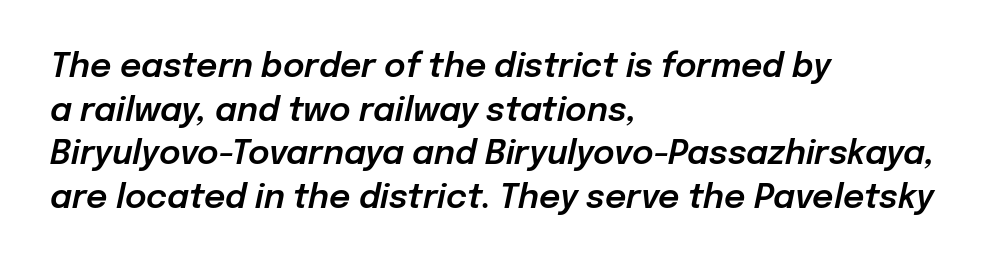
Whoever set this chose a conventional vertical rhythm. Anything drawn beneath the words? Only blank space. The letters advance in unequal steps, a hallmark of proportional type. This sample uses plain, unmodified letter spacing.
